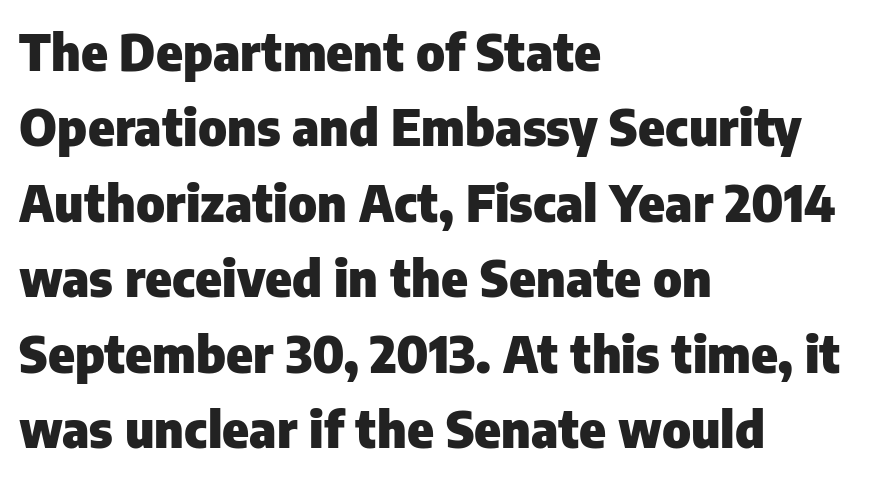
Observe the absence of serifs on each vertical stroke in this sample. Set as a true bold cut, around the 700 mark. Normally led — the rows are evenly, conventionally spaced. Which margin do the lines hug? The left one — the right edge is uneven. Rendered with straight, roman letterforms.
